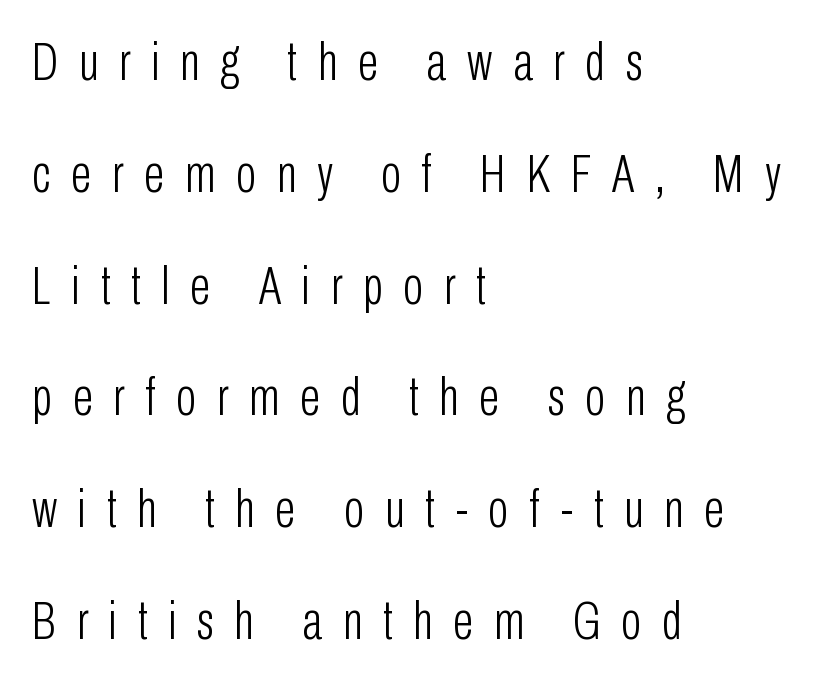
The image shows 54 px light, condensed sans-serif type, upright; set left-aligned, loose line spacing (2.07x), unusually wide letter spacing (+0.38 em), not underlined; low stroke contrast and a medium x-height.
